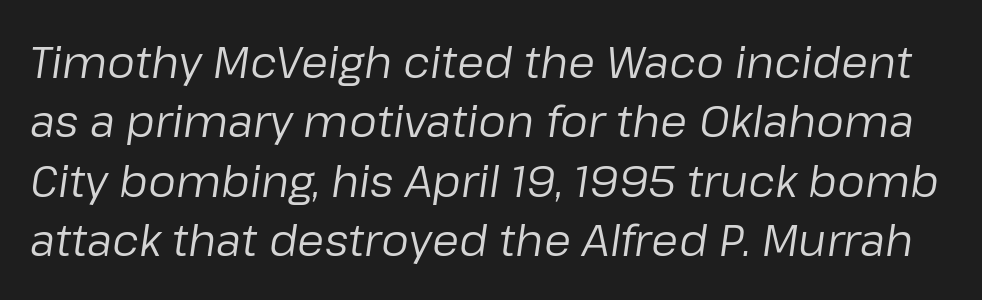
Q: Is the text bold? A: No.
Q: Is the text italic (slanted)? A: Yes, it leans right by about 8 degrees.
Q: Is the text underlined? A: No.
Q: Is the spacing between letters normal or unusually wide? A: Normal.
Q: Is the spacing between lines tight, normal or loose? A: Normal.
Q: Width (condensed, normal, or wide)? A: Normal.
Q: Stroke contrast? A: Low.
Q: x-height? A: Medium.
Q: Monospaced? A: No.
